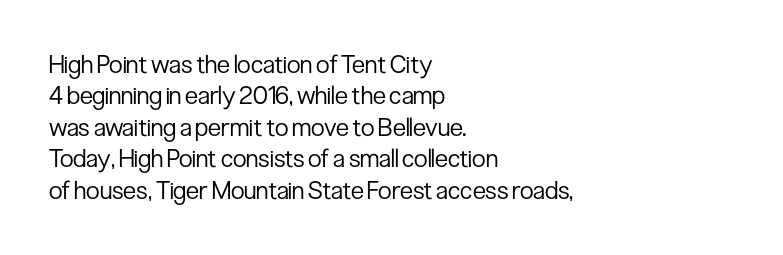
No letter is thick-stroked: the sample isn't bold. This is roman type, the default non-slanted kind. One glance says typical: line gaps are just what's usual. Plain, unruled lines of type. This sample is left-justified, so line endings fall wherever the words run out.
